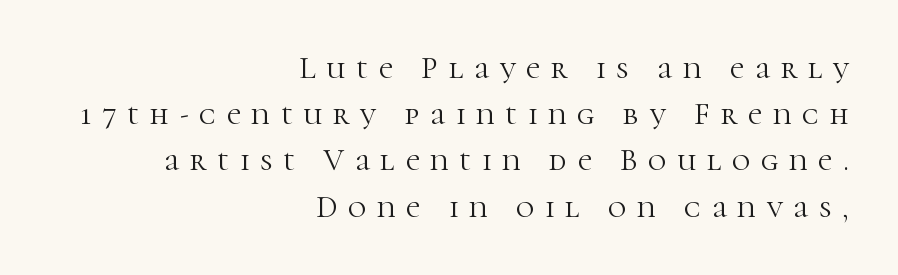
The image shows 31 px light serif type, upright; set right-aligned, normal line spacing (1.49x), unusually wide letter spacing (+0.35 em), not underlined; high stroke contrast and a medium x-height.
